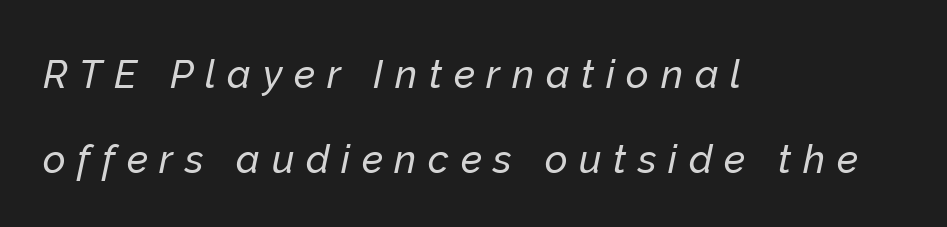
An italicized treatment has been applied to the whole sample. Varying glyph widths throughout — classic text-font behaviour. One-word summary of the alignment: left. Compared with typical body copy, the letter spacing here is much looser.
